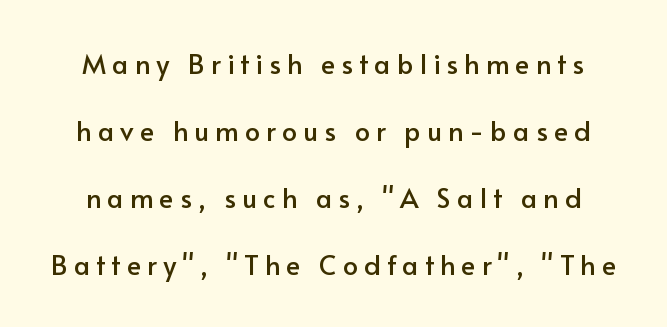
{"italic": "no", "underline": "no", "line_spacing": "loose", "line_spacing_ratio": 2.48, "letter_spacing": "wide", "letter_spacing_em": 0.22, "glyph_px": 27}
